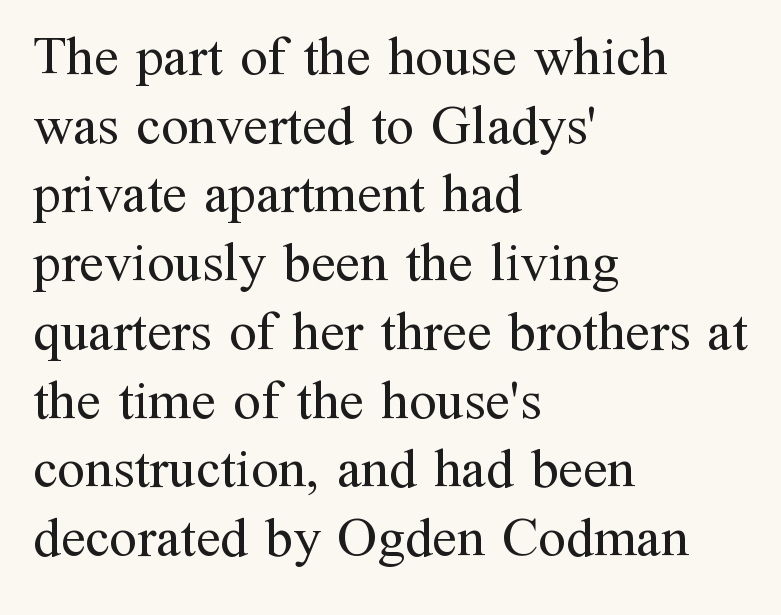
Q: Is the text bold? A: No.
Q: Is the text italic (slanted)? A: No, it is upright.
Q: Is the typeface a serif or a sans-serif typeface? A: Serif.
Q: Is the text underlined? A: No.
Q: How is the paragraph aligned? A: Left-aligned.
Q: Is the spacing between letters normal or unusually wide? A: Normal.
Q: Is the spacing between lines tight, normal or loose? A: Normal.
Q: Width (condensed, normal, or wide)? A: Normal.
Q: Stroke contrast? A: Medium.
Q: x-height? A: Medium.
Q: Monospaced? A: No.
